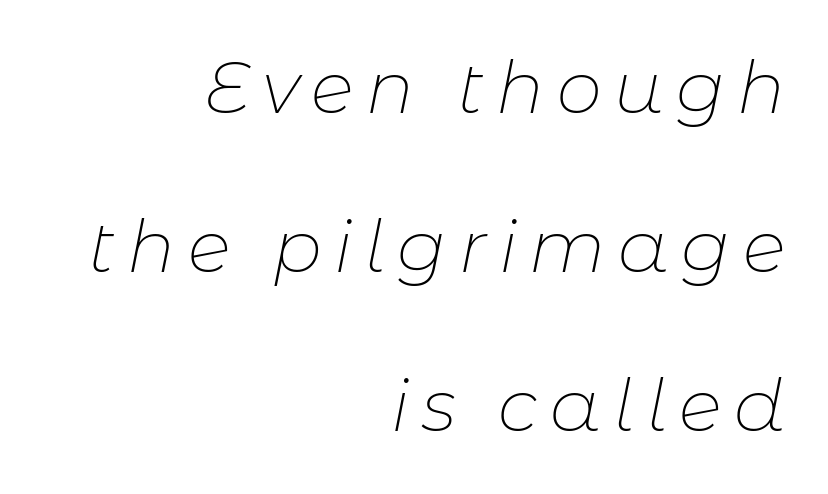
An italicized treatment has been applied to the whole sample. These lines are set flush right with a ragged left edge. Stems here are at most as thick as an everyday book face. Quick note: interline space is abundant.
